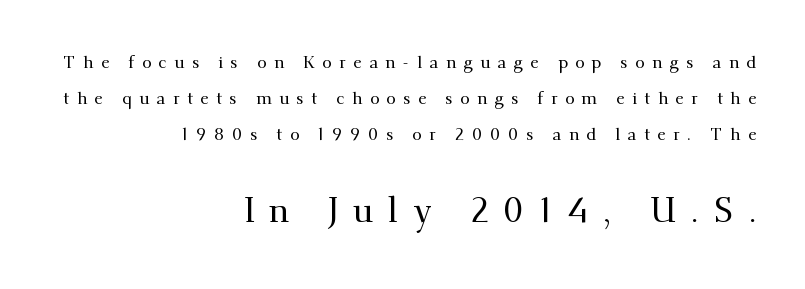
The image shows 34 px serif type, upright; set right-aligned, loose line spacing (2.12x), unusually wide letter spacing (+0.44 em), not underlined; the second (bottom) block is 2.0x larger; medium stroke contrast and a small x-height.
